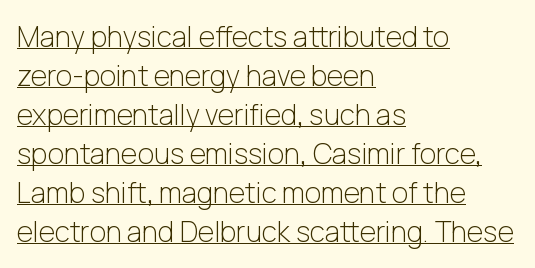
The image shows 28 px light sans-serif type, upright; set left-aligned, normal line spacing (1.39x), normal letter spacing, underlined; low stroke contrast and a medium x-height.
